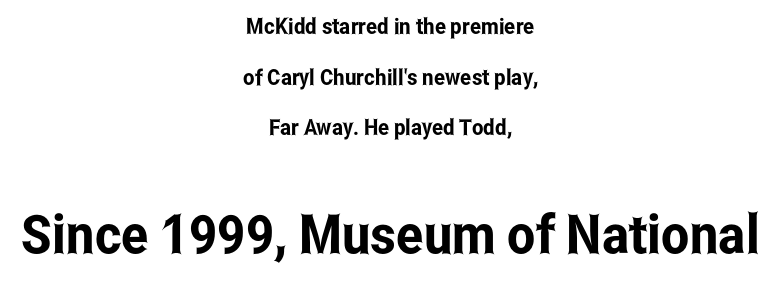
In terms of posture, this sample is upright. If you measured baseline to baseline, you'd find a long distance. Nothing sits at the stroke ends, so this counts as sans-serif. There is no visible air inserted between adjacent glyphs. The paragraph shown floats in the horizontal middle. Scale increases going downward across the two blocks.
